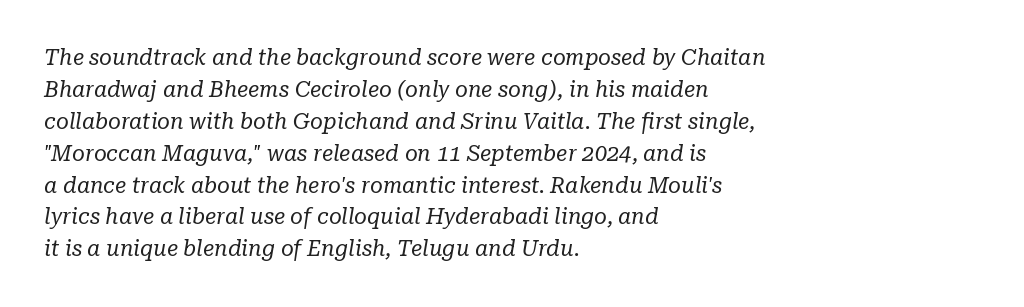
Q: Is the text bold? A: No.
Q: Is the text italic (slanted)? A: Yes, it leans right by about 10 degrees.
Q: Is the text underlined? A: No.
Q: How is the paragraph aligned? A: Left-aligned.
Q: Is the spacing between letters normal or unusually wide? A: Normal.
Q: Is the spacing between lines tight, normal or loose? A: Normal.
